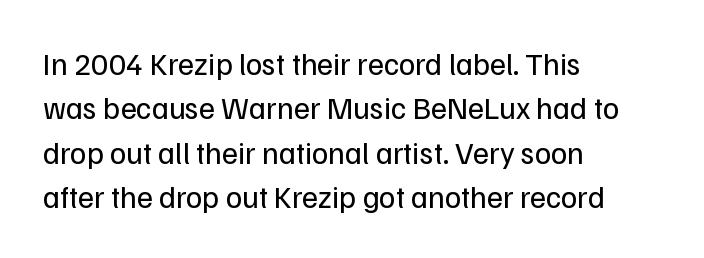
The image shows 31 px regular-weight sans-serif type, upright; set left-aligned, normal line spacing (1.43x), normal letter spacing, not underlined; low stroke contrast and a medium x-height.
